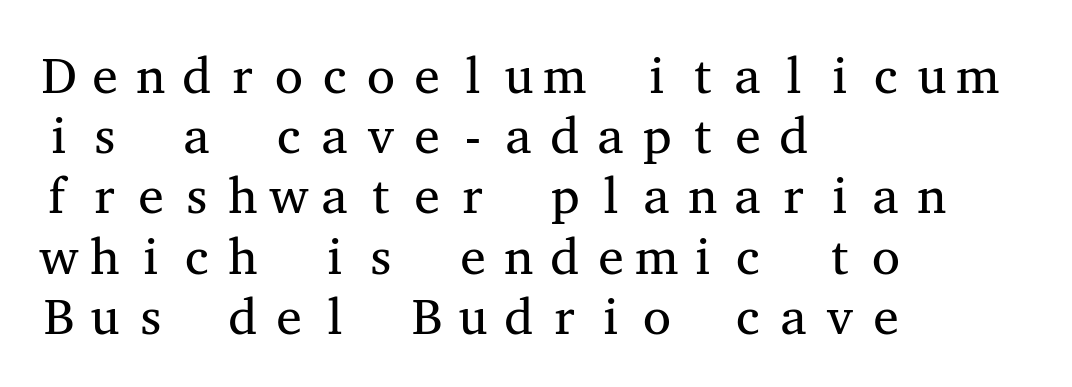
This sample is left-justified, so line endings fall wherever the words run out. The specimen omits any rule beneath the text block's lines. Vertical strokes here are truly vertical. Stroke terminals: seriffed.
